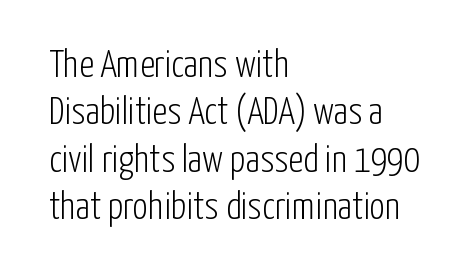
Letters have the restrained weight of plain body copy at most. Rows of type keep a routine distance in the vertical direction. Each word holds together tightly as a unit, with standard inter-letter gaps. This rendering features lettering with no underline. The text block is weighted toward the left margin, trailing off unevenly rightward. The typography opts for an upright posture over an oblique one.
